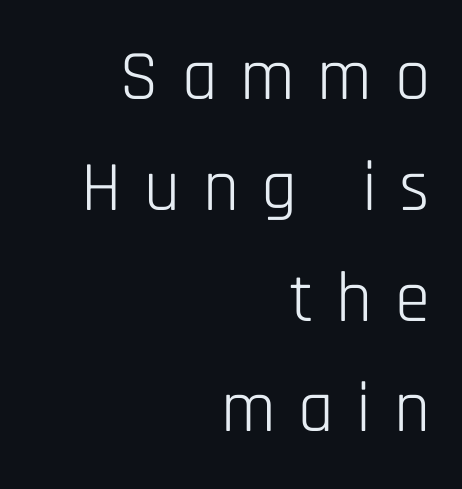
Is the block centered? No — it sits flush against the right margin. You can tell from the bare stems that sans-serif type was used. These lines are rendered in a variable-pitch font. The tracking jumps out immediately: characters are airy and widely separated. Weight class: somewhere from thin through regular.
